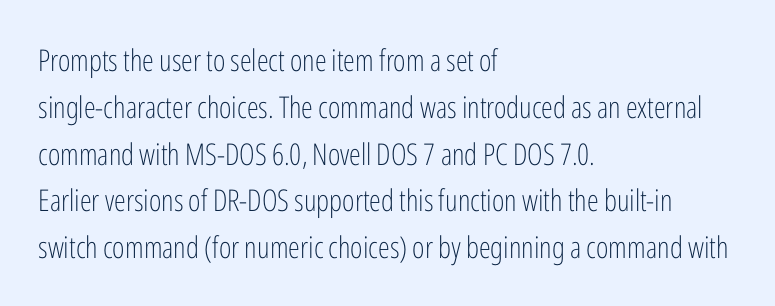
This rendering employs a face without finishing strokes, i.e., a sans-serif. The characters are drawn with everyday or finer stroke widths. One-word summary of the alignment: left. This sample keeps an unexceptional amount of space between lines. Lines of text with bare space underneath. Does the lettering tilt? It doesn't — this is upright.
